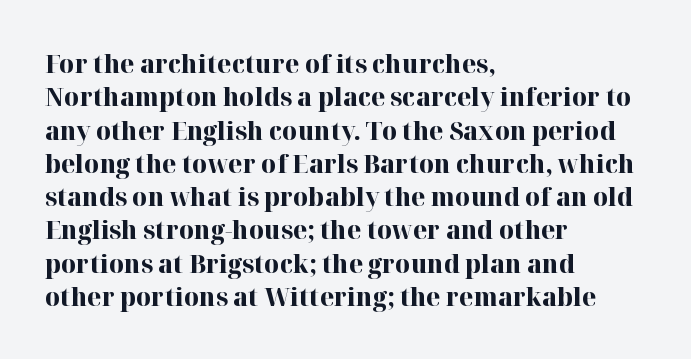
In terms of posture, this sample is upright. Look at the stroke-to-counter ratio: heavy, a bold. Notice how descenders clear the ascenders below comfortably — that's standard leading. The zone under the glyphs is completely vacant. The rendering keeps characters at their native spacing.
